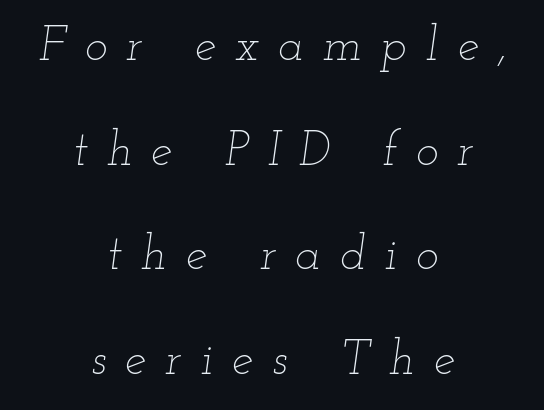
{"italic": "yes", "lean": "right", "slant_degrees": 12, "bold": "no", "weight": "thin", "width": "wide", "stroke_contrast": "low", "x_height": "small", "monospaced": "no", "underline": "no", "align": "center", "line_spacing": "loose", "line_spacing_ratio": 2.18, "letter_spacing": "wide", "letter_spacing_em": 0.4, "glyph_px": 48}
